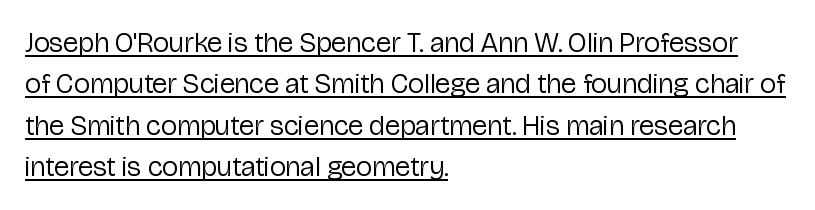
Q: Is the text bold? A: No.
Q: Is the text italic (slanted)? A: No, it is upright.
Q: Is the typeface a serif or a sans-serif typeface? A: Sans-serif.
Q: Is the text underlined? A: Yes.
Q: How is the paragraph aligned? A: Left-aligned.
Q: Is the spacing between letters normal or unusually wide? A: Normal.
Q: Is the spacing between lines tight, normal or loose? A: Normal.
Q: Width (condensed, normal, or wide)? A: Normal.
Q: Stroke contrast? A: Low.
Q: x-height? A: Medium.
Q: Monospaced? A: No.
